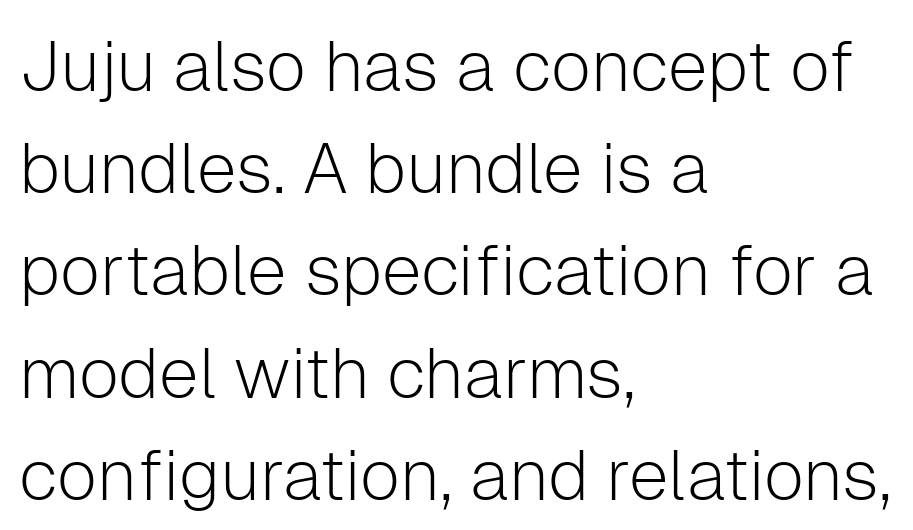
Proportional: the letters do not fall into vertical columns. Short and long lines alike share a common starting point at left. The lettering holds an erect, upright posture throughout. Counters stay open thanks to moderate or lighter strokes. To sum up the face: it is a sans, with no serifs.
